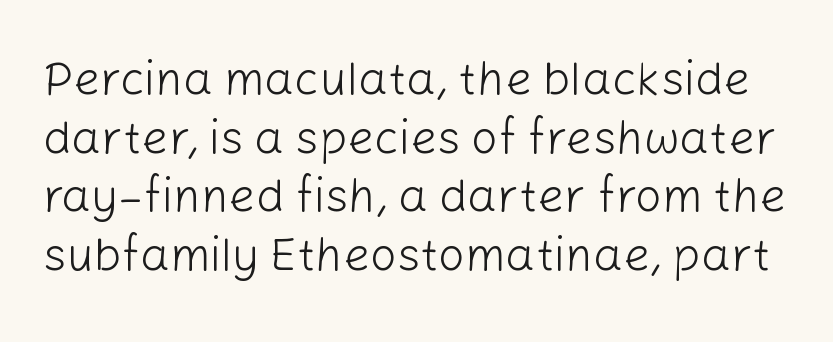
The axis of the letterforms is exactly vertical. The rendering uses natural spacing where letterforms have individual widths. This sample keeps an unexceptional amount of space between lines. I'd call this a sans setting — the letters go barefoot. This rendering leaves character spacing at its baseline value. No word sits above an underline.
